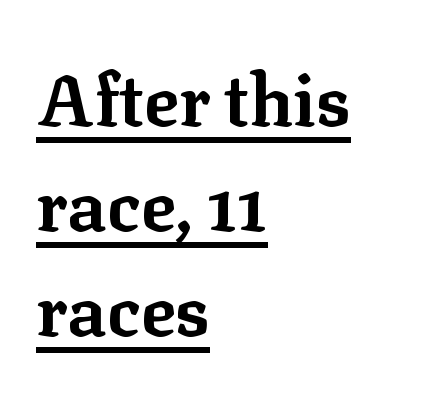
The image shows 72 px bold serif type, upright; set left-aligned, normal line spacing (1.46x), normal letter spacing, underlined; low stroke contrast and a medium x-height.
